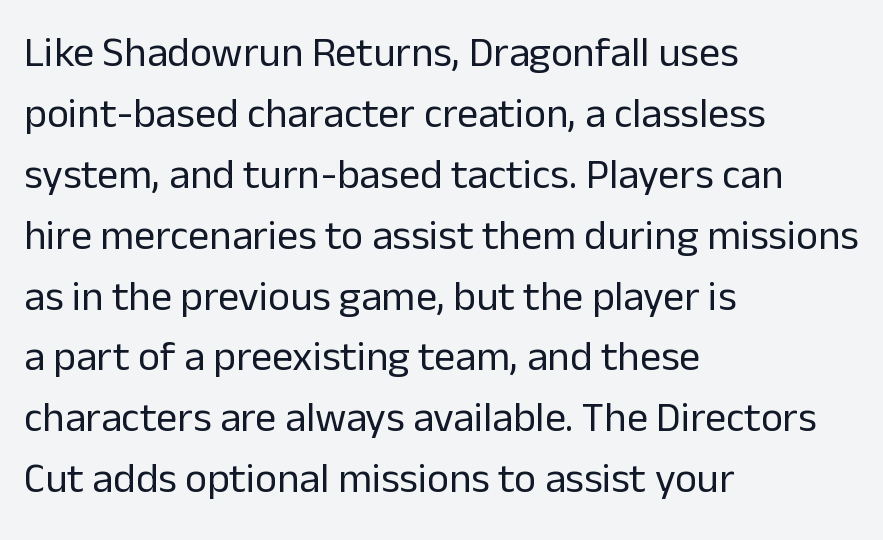
{"serif": "no", "italic": "no", "bold": "no", "weight": "regular", "width": "normal", "stroke_contrast": "low", "x_height": "medium", "monospaced": "no", "underline": "no", "align": "left", "line_spacing": "normal", "line_spacing_ratio": 1.45, "letter_spacing": "normal", "letter_spacing_em": 0.0, "glyph_px": 42}
